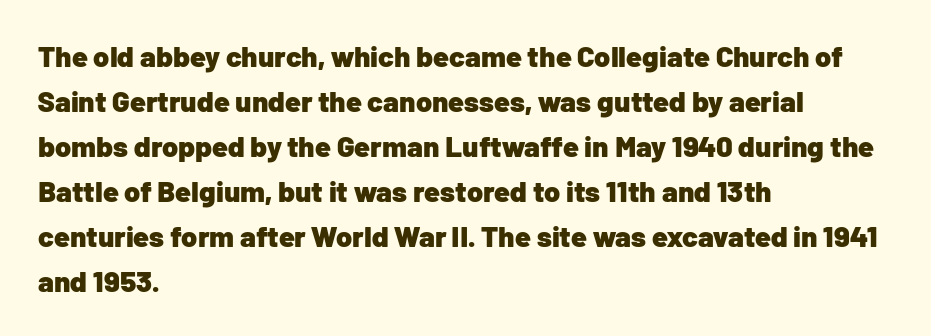
{"serif": "no", "italic": "no", "bold": "yes", "weight": "heavy", "width": "normal", "stroke_contrast": "low", "x_height": "medium", "monospaced": "no", "underline": "no", "align": "left", "line_spacing": "normal", "line_spacing_ratio": 1.55, "letter_spacing": "normal", "letter_spacing_em": 0.0, "glyph_px": 29}
